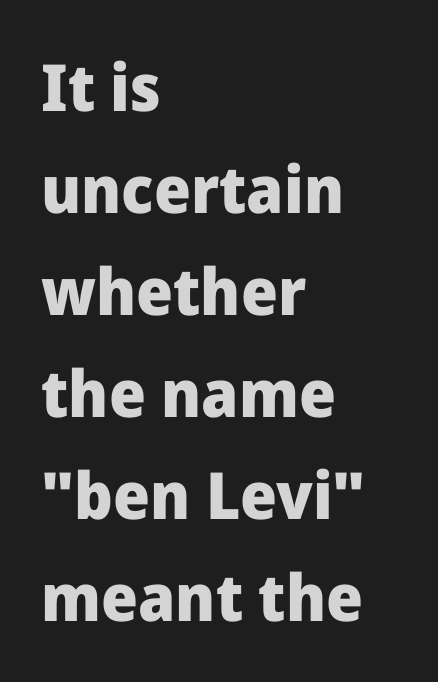
Every character sits straight up, as roman type does. Compared with an ordinary text face, these strokes are far heavier — a full bold. All the whitespace from short lines collects on the right. Quick note: interline space is typical.
